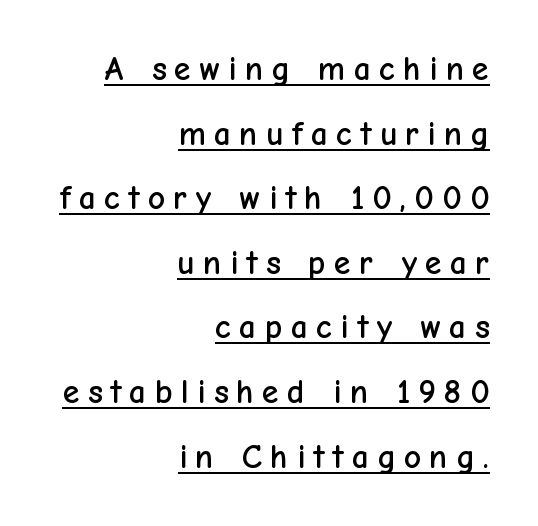
The image shows 34 px sans-serif type, upright; set right-aligned, loose line spacing (1.9x), unusually wide letter spacing (+0.24 em), underlined; low stroke contrast and a medium x-height.
